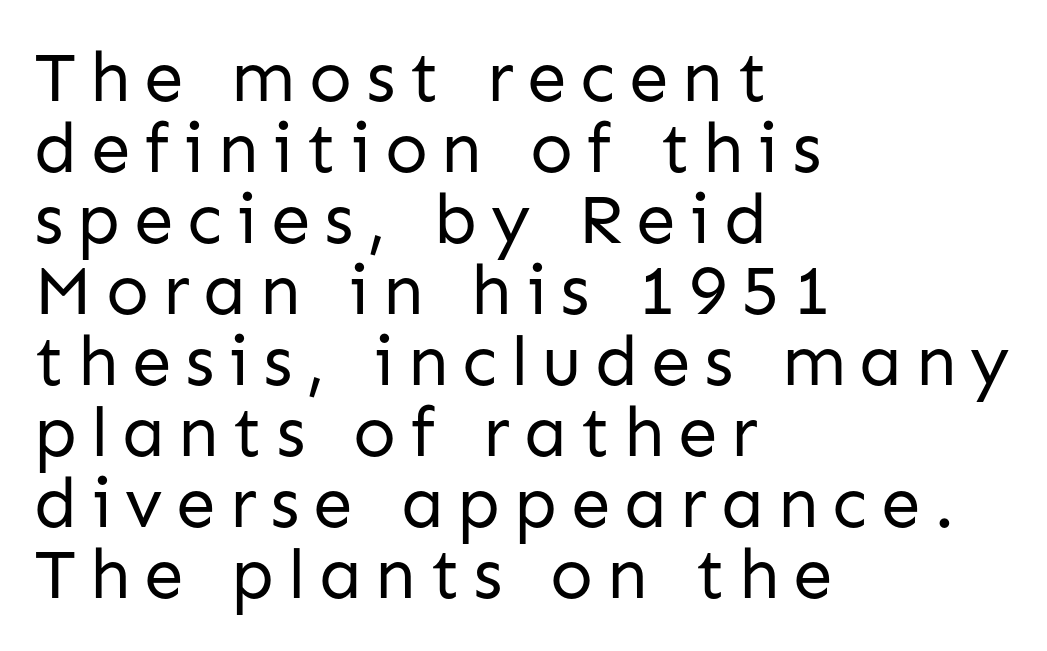
{"serif": "no", "italic": "no", "bold": "no", "weight": "regular", "width": "normal", "stroke_contrast": "low", "x_height": "medium", "monospaced": "no", "underline": "no", "align": "left", "line_spacing": "tight", "line_spacing_ratio": 1.0, "glyph_px": 71}
